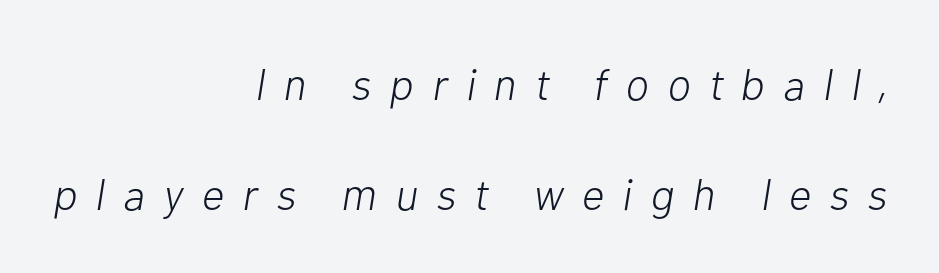
The image shows 44 px light type, italic (leaning right); set right-aligned, loose line spacing (2.49x), unusually wide letter spacing (+0.42 em), not underlined; low stroke contrast and a medium x-height.
